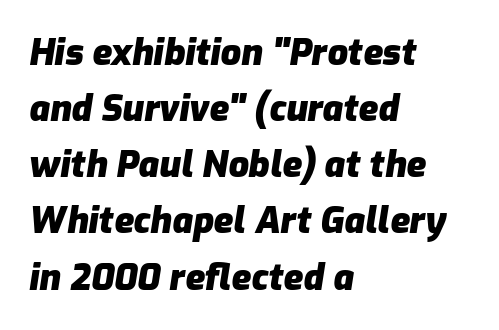
The line texture is even and compact thanks to regular tracking. Do the characters align in a grid? No, the font is proportional. Tall strokes in this sample are angled rather than plumb. The rendering uses a moderate line-height, typical for paragraphs. Strokes here are thick enough to call this a true bold. Descenders hang freely into open space.
